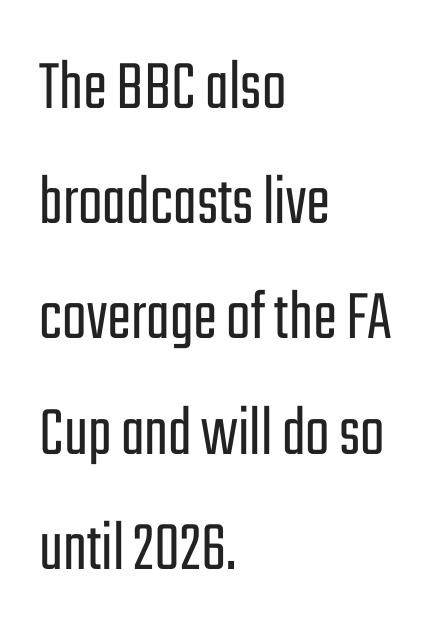
Q: Is the text bold? A: No.
Q: Is the text italic (slanted)? A: No, it is upright.
Q: Is the typeface a serif or a sans-serif typeface? A: Sans-serif.
Q: Is the text underlined? A: No.
Q: How is the paragraph aligned? A: Left-aligned.
Q: Is the spacing between letters normal or unusually wide? A: Normal.
Q: Is the spacing between lines tight, normal or loose? A: Normal.
Q: Width (condensed, normal, or wide)? A: Condensed.
Q: Stroke contrast? A: Low.
Q: x-height? A: Medium.
Q: Monospaced? A: No.
